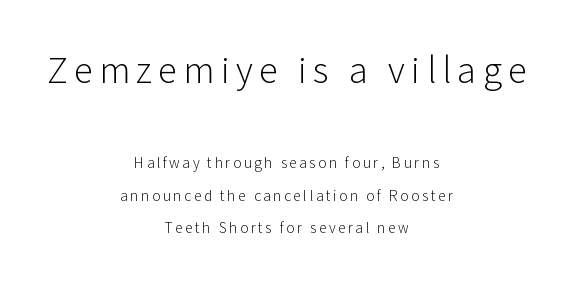
The image shows 35 px light sans-serif type, upright; set centered, loose line spacing (2.32x), not underlined; the first (top) block is 2.5x larger; low stroke contrast and a medium x-height.
